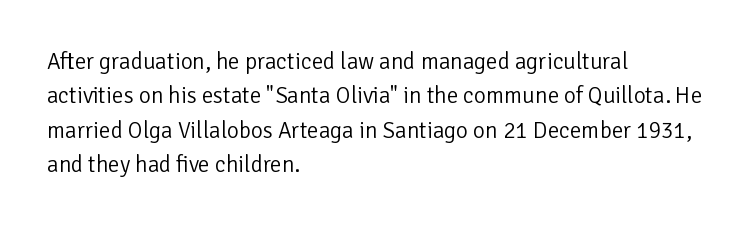
The image shows 23 px text type, upright; set left-aligned, normal line spacing (1.49x), normal letter spacing, not underlined.
